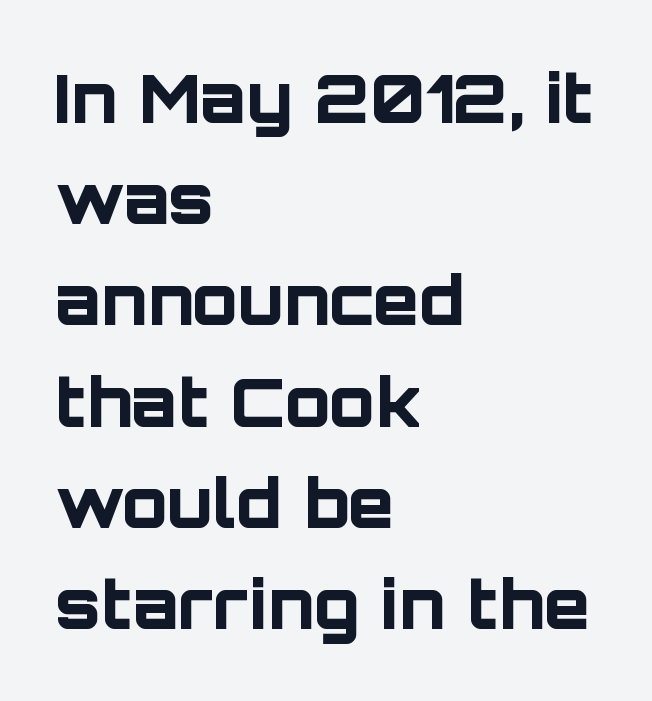
{"serif": "no", "italic": "no", "bold": "yes", "weight": "bold", "width": "normal", "stroke_contrast": "low", "x_height": "large", "monospaced": "no", "underline": "no", "align": "left", "line_spacing": "normal", "line_spacing_ratio": 1.51, "letter_spacing": "normal", "letter_spacing_em": 0.0, "glyph_px": 67}
